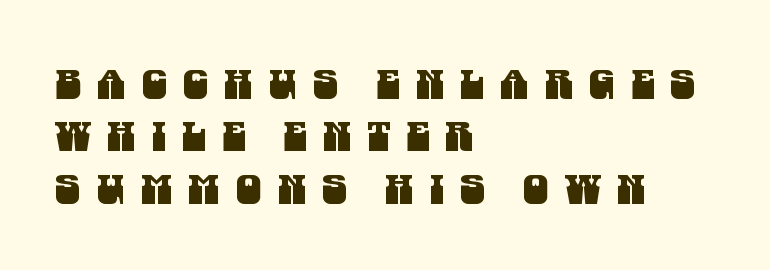
All the whitespace from short lines collects on the right. The specimen omits any rule beneath the text block's lines. You could only call the tracking loose — the letters float apart. A sans-serif font was chosen for this passage. The face used here is proportionally spaced, like ordinary book or web type.
